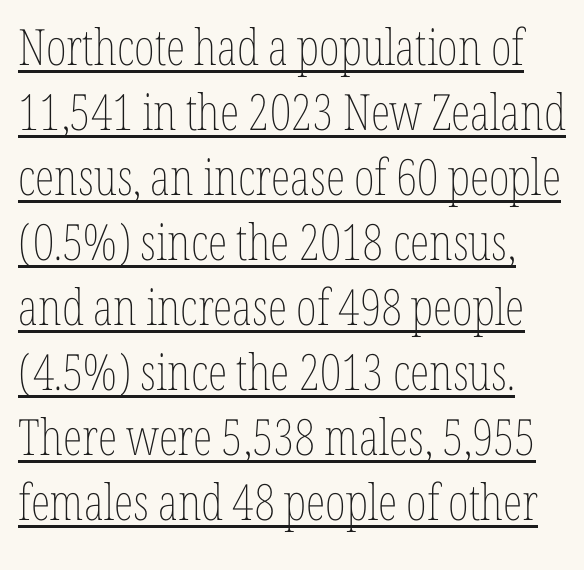
{"italic": "no", "bold": "no", "weight": "thin", "width": "condensed", "stroke_contrast": "low", "x_height": "medium", "monospaced": "no", "underline": "yes", "line_spacing": "normal", "line_spacing_ratio": 1.3, "letter_spacing": "normal", "letter_spacing_em": 0.0, "glyph_px": 50}
